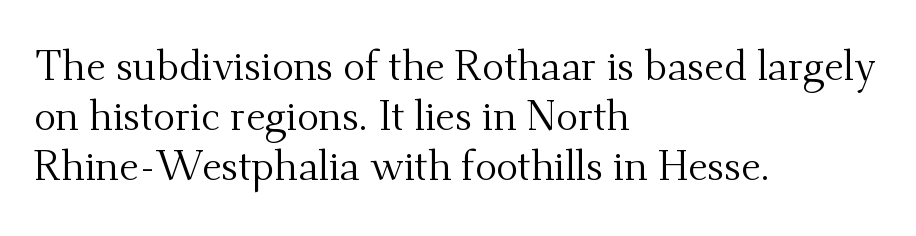
Q: Is the text bold? A: No.
Q: Is the text italic (slanted)? A: No, it is upright.
Q: Is the typeface a serif or a sans-serif typeface? A: Serif.
Q: Is the text underlined? A: No.
Q: How is the paragraph aligned? A: Left-aligned.
Q: Is the spacing between letters normal or unusually wide? A: Normal.
Q: Width (condensed, normal, or wide)? A: Normal.
Q: Stroke contrast? A: Medium.
Q: x-height? A: Small.
Q: Monospaced? A: No.
